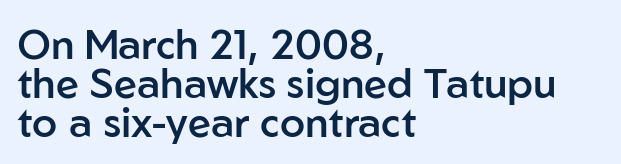
The letters advance in unequal steps, a hallmark of proportional type. Type style note: lacks serifs. Its strokes are somewhat broadened, the hallmark of semibold type. The area under the type is left untouched. Compared with typical body copy, the letter spacing here is the same. Line beginnings align vertically; line endings do not.
